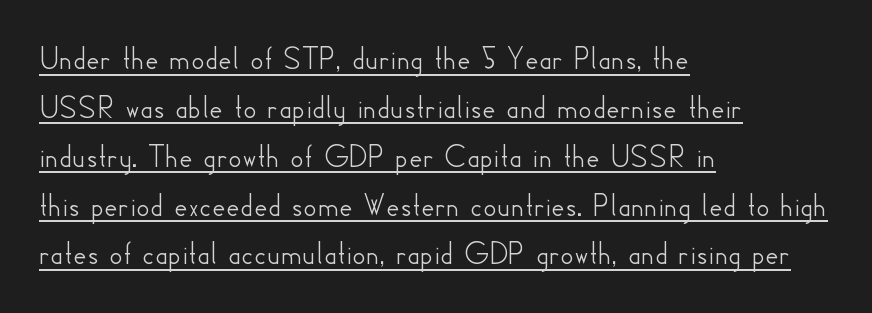
{"serif": "no", "italic": "no", "width": "normal", "stroke_contrast": "low", "x_height": "small", "monospaced": "no", "underline": "yes", "align": "left", "line_spacing": "normal", "line_spacing_ratio": 1.48, "letter_spacing": "normal", "letter_spacing_em": 0.0, "glyph_px": 33}
